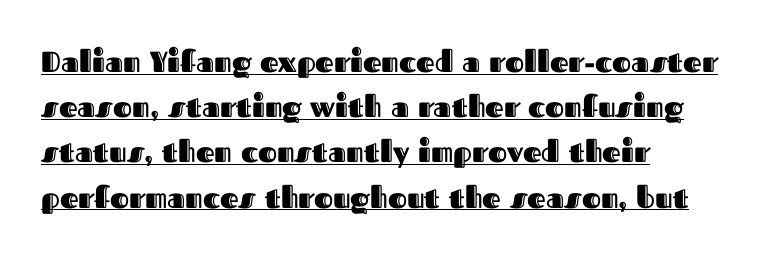
You can see a thin bar hugging the bottom of the glyphs. A typesetter would call this leading conventional body-copy spacing. Horizontally, the lines are justified to the leading edge only. Nobody touched the tracking dial on this one. Is there any slant? The stems are plumb. Proportional: the letters do not fall into vertical columns.
